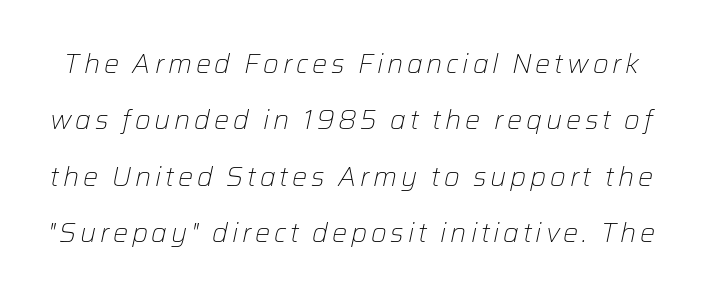
{"italic": "yes", "lean": "right", "slant_degrees": 12, "bold": "no", "underline": "no", "line_spacing": "loose", "line_spacing_ratio": 2.09, "glyph_px": 27}
